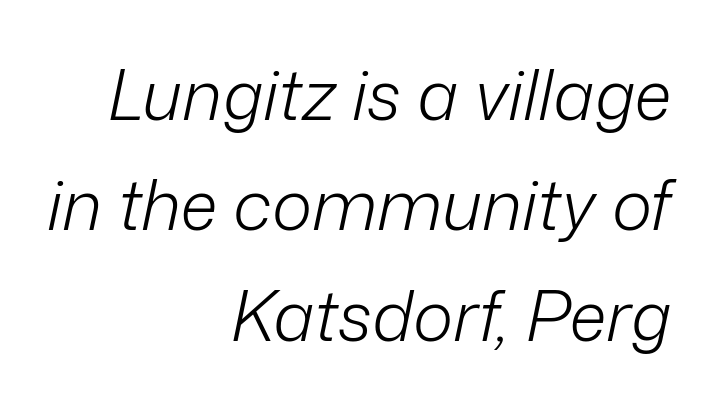
The image shows 69 px light type, italic (leaning right); set right-aligned, normal line spacing (1.6x), normal letter spacing, not underlined; low stroke contrast and a medium x-height.
